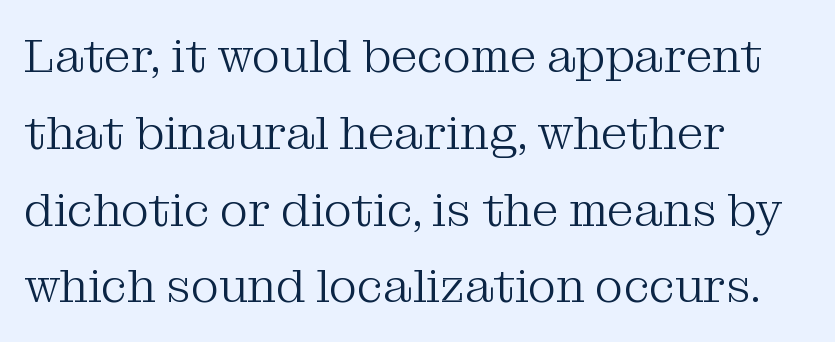
Q: Is the text bold? A: No.
Q: Is the text italic (slanted)? A: No, it is upright.
Q: Is the typeface a serif or a sans-serif typeface? A: Serif.
Q: Is the text underlined? A: No.
Q: How is the paragraph aligned? A: Left-aligned.
Q: Is the spacing between letters normal or unusually wide? A: Normal.
Q: Is the spacing between lines tight, normal or loose? A: Normal.
Q: Width (condensed, normal, or wide)? A: Normal.
Q: Stroke contrast? A: Medium.
Q: x-height? A: Medium.
Q: Monospaced? A: No.
